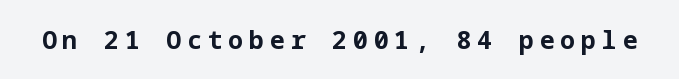
Every character sits straight up, as roman type does. The letterforms stand isolated, each surrounded by extra space. Descenders hang freely into open space. Heft: maximum for text — a bold.
